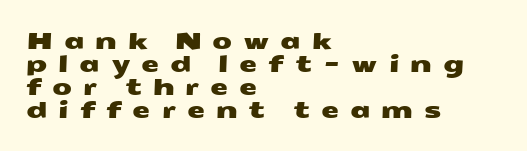
No word sits above an underline. Does the leading feel generous? Not at all — it's pinched. Layout note: lines flush left. This sample uses expanded letter spacing, leaving extra air between glyphs.
